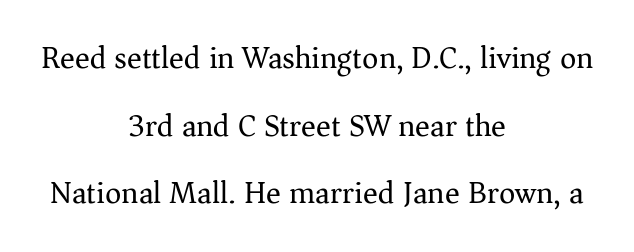
{"serif": "yes", "italic": "no", "bold": "no", "weight": "regular", "width": "normal", "stroke_contrast": "medium", "x_height": "medium", "monospaced": "no", "underline": "no", "align": "center", "line_spacing": "loose", "line_spacing_ratio": 2.18, "letter_spacing": "normal", "letter_spacing_em": 0.0, "glyph_px": 31}
